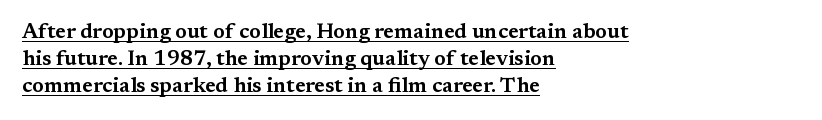
Q: Is the text italic (slanted)? A: No, it is upright.
Q: Is the text underlined? A: Yes.
Q: How is the paragraph aligned? A: Left-aligned.
Q: Is the spacing between letters normal or unusually wide? A: Normal.
Q: Is the spacing between lines tight, normal or loose? A: Normal.
